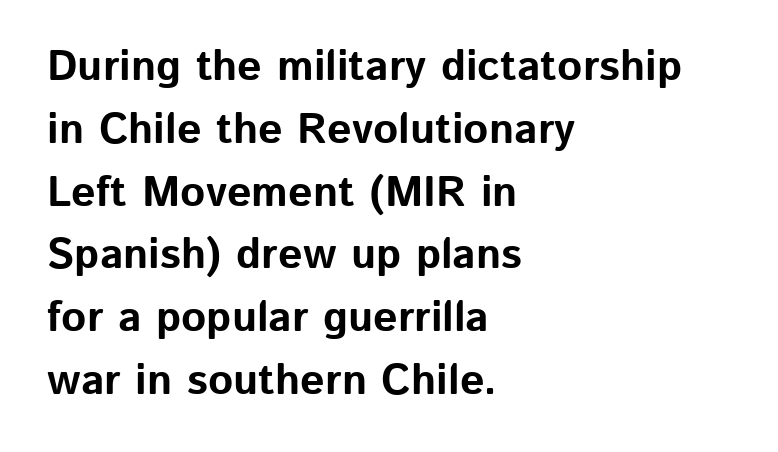
Q: Is the text bold? A: Yes.
Q: Is the text italic (slanted)? A: No, it is upright.
Q: Is the typeface a serif or a sans-serif typeface? A: Sans-serif.
Q: Is the text underlined? A: No.
Q: How is the paragraph aligned? A: Left-aligned.
Q: Is the spacing between letters normal or unusually wide? A: Normal.
Q: Is the spacing between lines tight, normal or loose? A: Normal.
Q: Width (condensed, normal, or wide)? A: Normal.
Q: Stroke contrast? A: Low.
Q: x-height? A: Medium.
Q: Monospaced? A: No.
